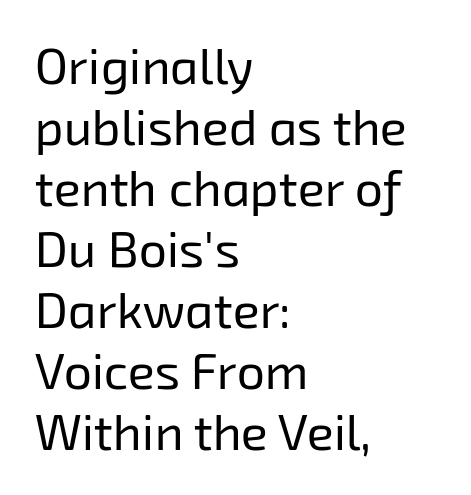
{"serif": "no", "bold": "no", "weight": "regular", "width": "normal", "stroke_contrast": "low", "x_height": "medium", "monospaced": "no", "underline": "no", "align": "left", "line_spacing_ratio": 1.22, "letter_spacing": "normal", "letter_spacing_em": 0.0, "glyph_px": 50}
